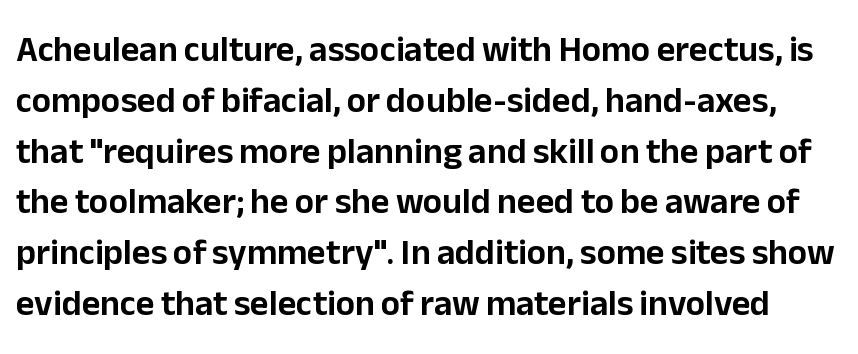
The image shows 36 px sans-serif type, upright; set normal line spacing (1.41x), normal letter spacing, not underlined; low stroke contrast and a medium x-height.
